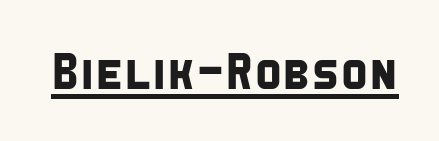
Underline: present. Does the type have serifs? No, each stem ends abruptly. The type is set solid horizontally, with unmodified tracking. Here the designer chose a conventional face with non-uniform glyph widths.
